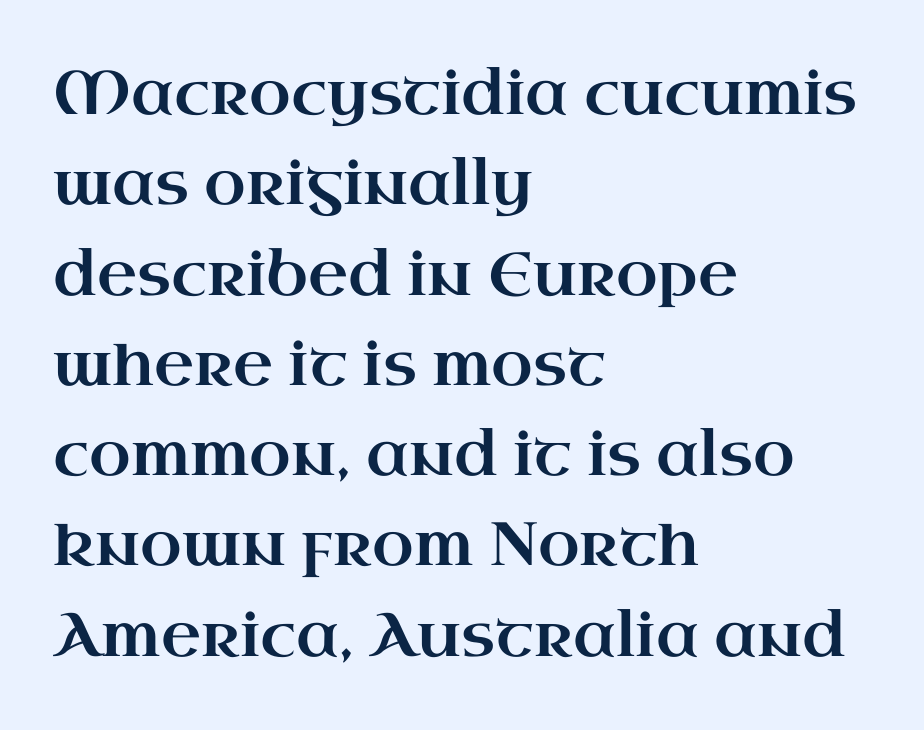
{"serif": "yes", "italic": "no", "width": "wide", "stroke_contrast": "high", "x_height": "small", "monospaced": "no", "underline": "no", "align": "left", "line_spacing": "normal", "line_spacing_ratio": 1.48, "letter_spacing": "normal", "letter_spacing_em": 0.0, "glyph_px": 61}
